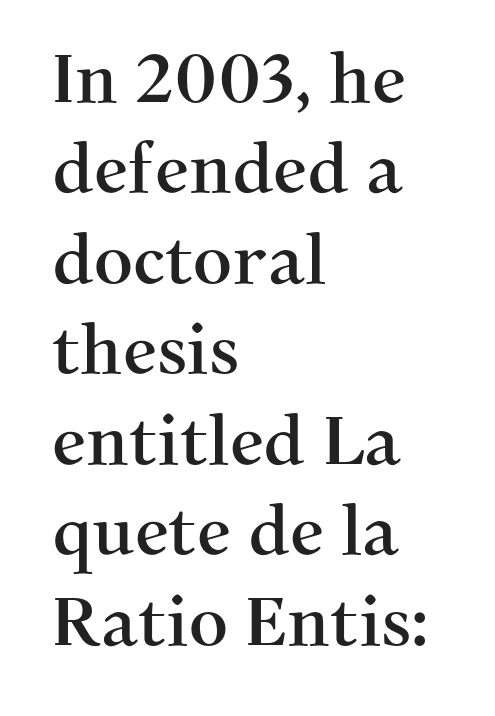
The image shows 68 px serif type, upright; set left-aligned, normal line spacing (1.33x), normal letter spacing, not underlined; medium stroke contrast and a medium x-height.
